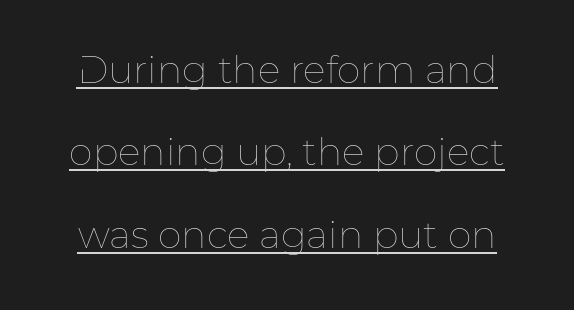
It's the straight-up-and-down kind of type. No extra ink here — the face is not bold. The tracking reads as untouched default to a designer's eye. Here the designer chose a conventional face with non-uniform glyph widths. Underlined type.
